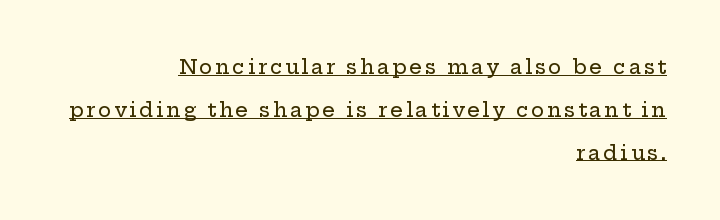
If you drew a ruler down the right edge, every line would touch it. Underlined type. The typography opts for an upright posture over an oblique one. The space between consecutive lines is lavish.
